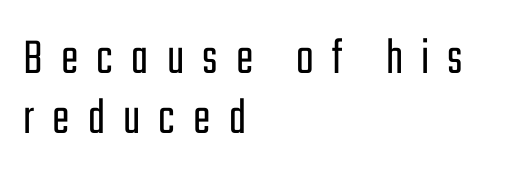
Tracking here is generous; glyphs stand well apart from one another. Here the designer chose a conventional face with non-uniform glyph widths. The rag falls on the right side of this text block. No feet cap the strokes, marking this as sans-serif type. In terms of posture, this sample is upright. Each row of text sits above clean, open space.
